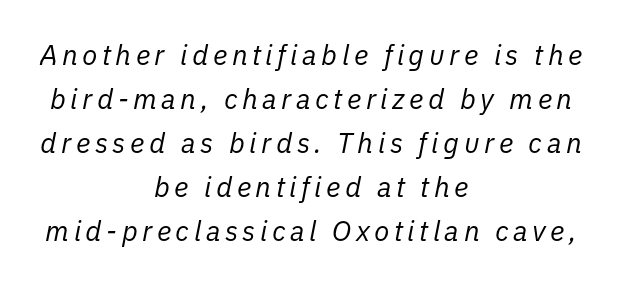
{"italic": "yes", "lean": "right", "slant_degrees": 11, "bold": "no", "weight": "regular", "width": "normal", "stroke_contrast": "low", "x_height": "medium", "monospaced": "no", "underline": "no", "align": "center", "line_spacing": "normal", "line_spacing_ratio": 1.57, "glyph_px": 28}
